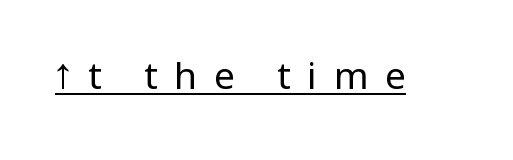
A typesetter would call this proportional, since set widths differ per character. Classification — sans serif. Is the type heavy? It reads as light-to-regular instead. Observe the wide spacing: letters keep a clear distance from each other. Ordinary non-slanted type is in use. A continuous stroke trails under the words, as in a hyperlink.
